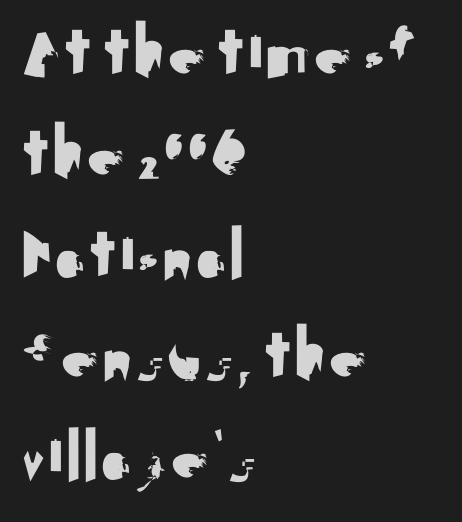
The rendering shows plain stroke endings on the letterforms — a sans-serif design. The line-height multiplier appears to be the usual default. Nope, not italic — everything's standing straight. This rendering uses left alignment, leaving the right contour irregular.
